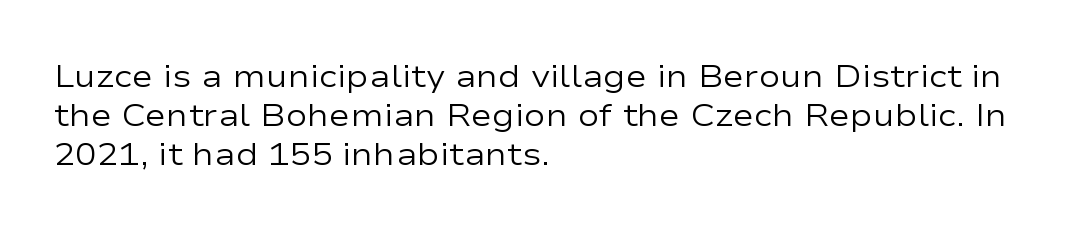
{"serif": "no", "italic": "no", "bold": "no", "weight": "regular", "width": "wide", "stroke_contrast": "low", "x_height": "medium", "monospaced": "no", "underline": "no", "align": "left", "line_spacing_ratio": 1.22, "letter_spacing": "normal", "letter_spacing_em": 0.0, "glyph_px": 32}
